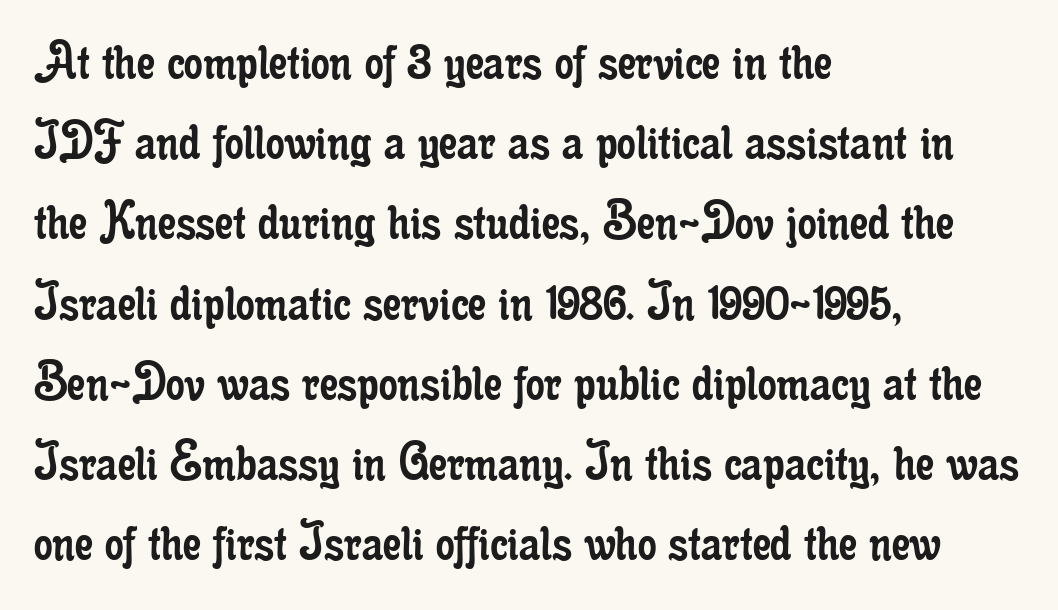
The image shows 59 px regular-weight, condensed serif type, upright; set left-aligned, normal line spacing (1.36x), normal letter spacing, not underlined; low stroke contrast and a small x-height.
